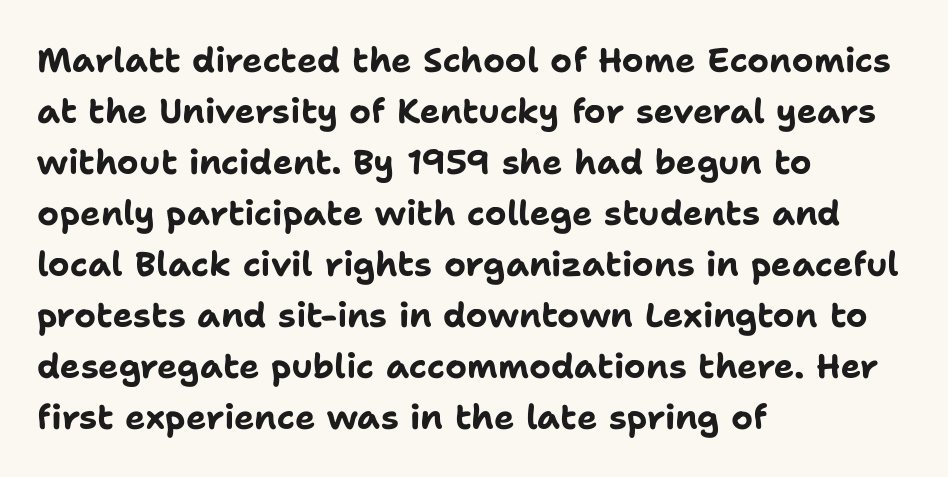
The image shows 34 px bold sans-serif type, upright; set left-aligned, normal line spacing (1.5x), normal letter spacing, not underlined; low stroke contrast and a medium x-height.
